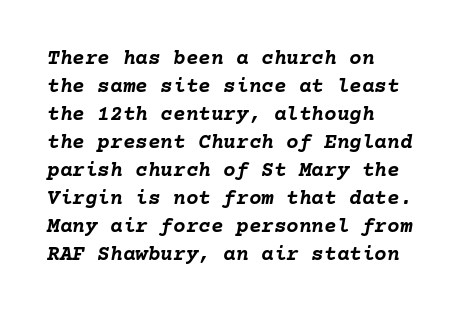
{"italic": "yes", "lean": "right", "slant_degrees": 10, "bold": "yes", "underline": "no", "align": "left", "line_spacing": "normal", "line_spacing_ratio": 1.33, "letter_spacing": "normal", "letter_spacing_em": 0.0, "glyph_px": 21}
